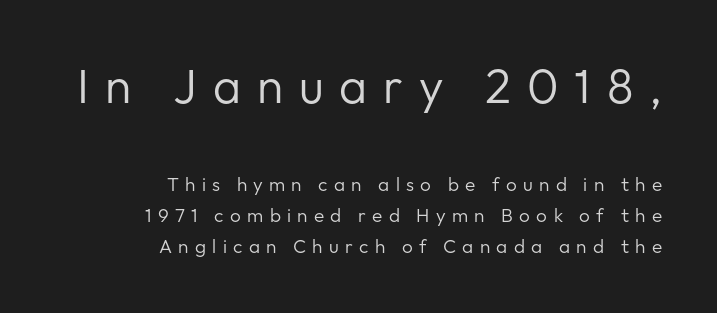
The image shows 48 px regular-weight sans-serif type, upright; set right-aligned, normal line spacing (1.63x), unusually wide letter spacing (+0.33 em), not underlined; the first (top) block is 2.53x larger; low stroke contrast and a medium x-height.
